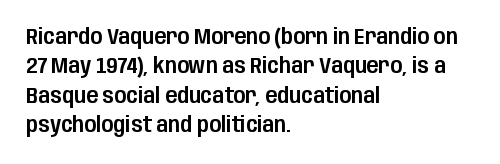
The image shows 22 px text type, upright; set left-aligned, normal line spacing (1.33x), normal letter spacing, not underlined.
